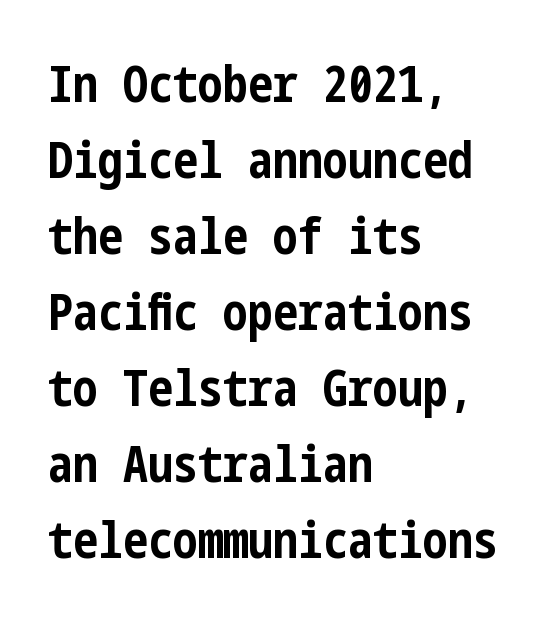
{"serif": "no", "italic": "no", "bold": "yes", "weight": "bold", "width": "condensed", "stroke_contrast": "low", "x_height": "medium", "underline": "no", "align": "left", "line_spacing": "normal", "line_spacing_ratio": 1.52, "letter_spacing": "normal", "letter_spacing_em": 0.0, "glyph_px": 50}
